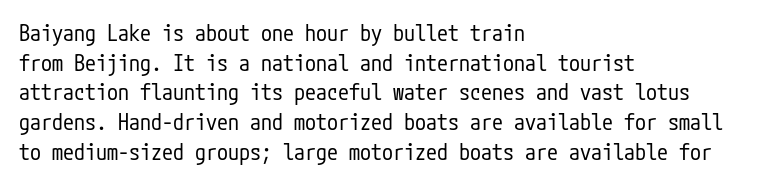
Q: Is the text bold? A: No.
Q: Is the text italic (slanted)? A: No, it is upright.
Q: Is the text underlined? A: No.
Q: How is the paragraph aligned? A: Left-aligned.
Q: Is the spacing between letters normal or unusually wide? A: Normal.
Q: Is the spacing between lines tight, normal or loose? A: Normal.
